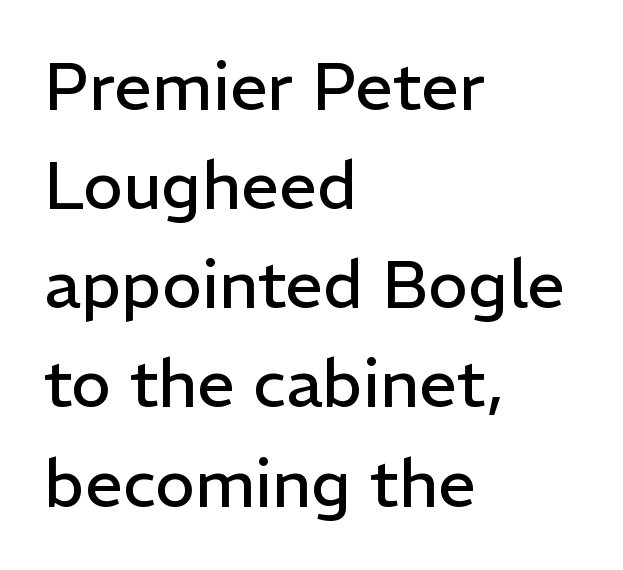
Are there feet on the stems? There aren't — it's a sans. No extra tracking has been applied to these lines. Any mark beneath the type? The region is blank. Notice how descenders clear the ascenders below comfortably — that's standard leading. The letters stand upright; this is a roman face. Short and long lines alike share a common starting point at left.
